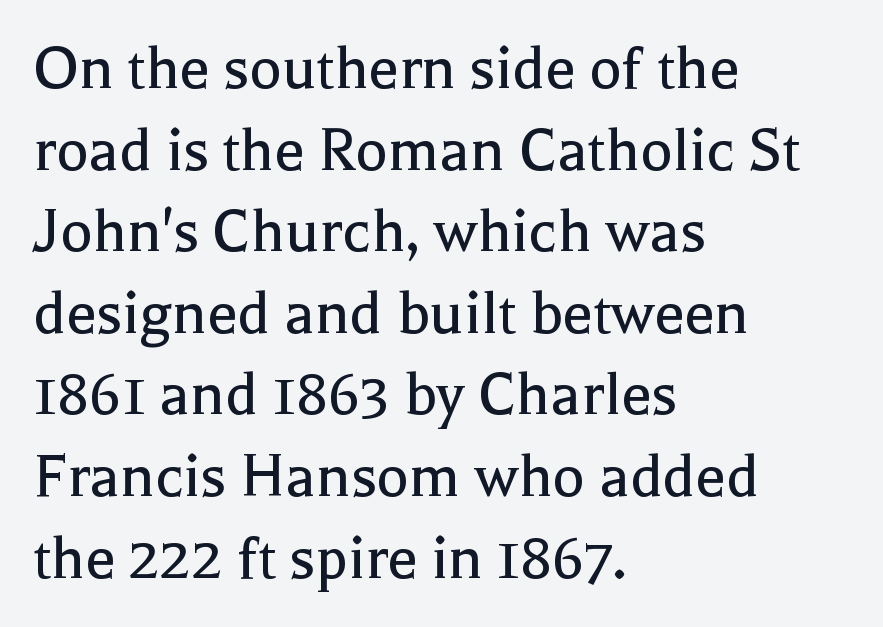
Alignment: flush left. The face used here is proportionally spaced, like ordinary book or web type. The weight tops out at a normal text grade. The axis of the letterforms is exactly vertical. Tracking here is standard; glyphs follow each other at the usual distance.
